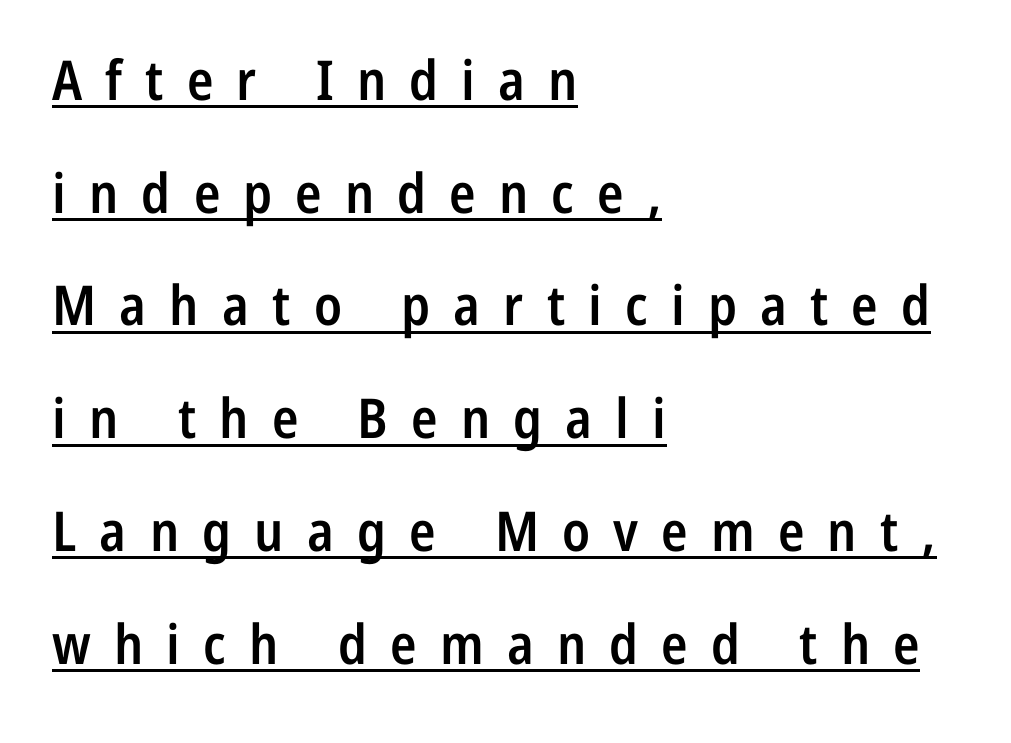
Q: Is the text bold? A: Semi-bold.
Q: Is the text italic (slanted)? A: No, it is upright.
Q: Is the typeface a serif or a sans-serif typeface? A: Sans-serif.
Q: Is the text underlined? A: Yes.
Q: How is the paragraph aligned? A: Left-aligned.
Q: Is the spacing between letters normal or unusually wide? A: Unusually wide.
Q: Is the spacing between lines tight, normal or loose? A: Loose.
Q: Width (condensed, normal, or wide)? A: Condensed.
Q: Stroke contrast? A: Low.
Q: x-height? A: Medium.
Q: Monospaced? A: No.
